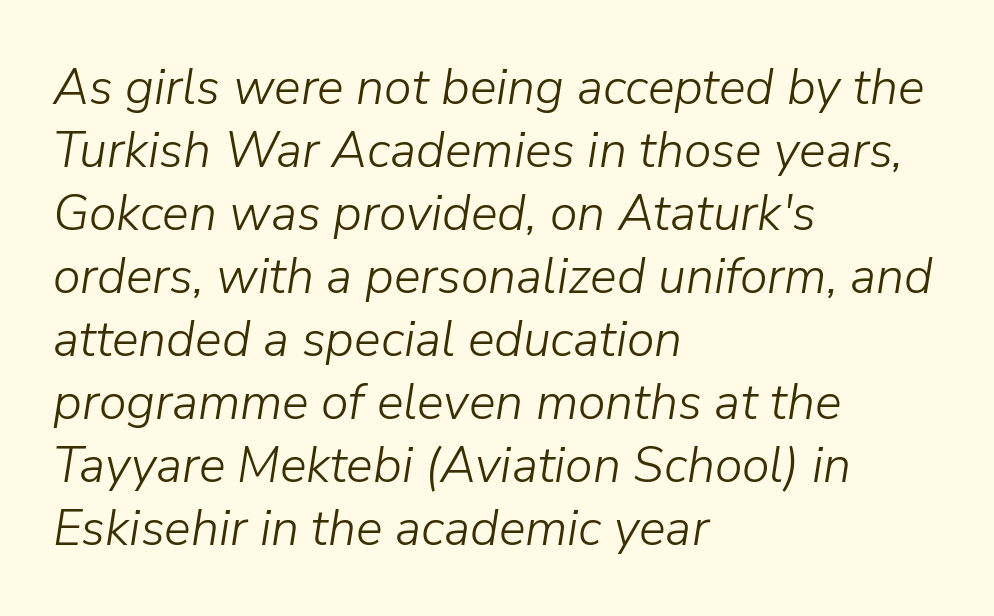
Q: Is the text bold? A: No.
Q: Is the text italic (slanted)? A: Yes, it leans right by about 9 degrees.
Q: Is the text underlined? A: No.
Q: How is the paragraph aligned? A: Left-aligned.
Q: Is the spacing between letters normal or unusually wide? A: Normal.
Q: Is the spacing between lines tight, normal or loose? A: Normal.
Q: Width (condensed, normal, or wide)? A: Normal.
Q: Stroke contrast? A: Low.
Q: x-height? A: Medium.
Q: Monospaced? A: No.
